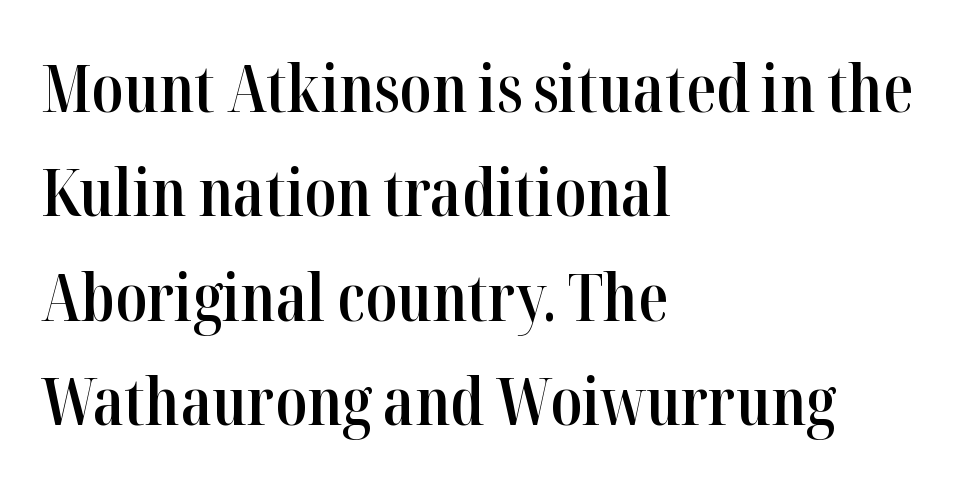
The image shows 66 px semibold, condensed serif type, upright; set left-aligned, normal line spacing (1.58x), normal letter spacing, not underlined; high stroke contrast and a medium x-height.
